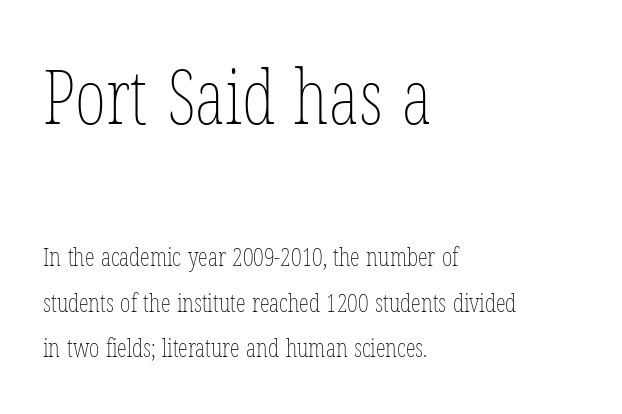
Tracking here is standard; glyphs follow each other at the usual distance. In CSS terms this would be text-align: left. The lettering stays uniformly vertical, giving the passage a roman look. The rendering uses natural spacing where letterforms have individual widths. The designer gave the opening block more size than the closing block. The typeface has the unassuming heft of standard copy or less.
